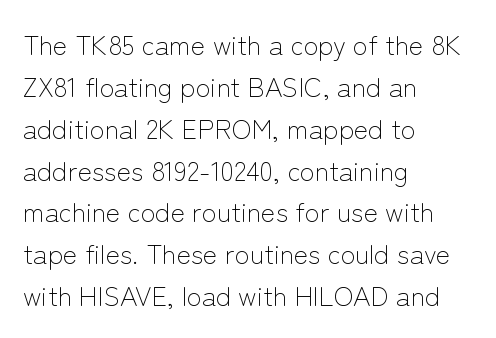
{"italic": "no", "bold": "no", "underline": "no", "align": "left", "line_spacing": "normal", "line_spacing_ratio": 1.55, "letter_spacing": "normal", "letter_spacing_em": 0.0, "glyph_px": 27}
